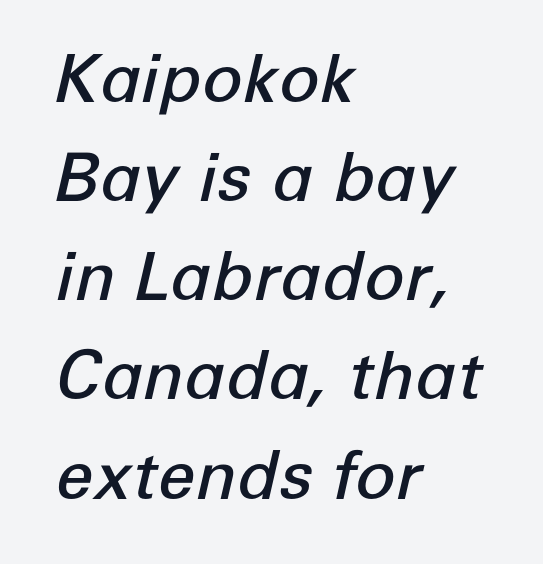
The image shows 67 px semibold type, italic (leaning right); set left-aligned, normal line spacing (1.48x), normal letter spacing, not underlined; low stroke contrast and a medium x-height.
